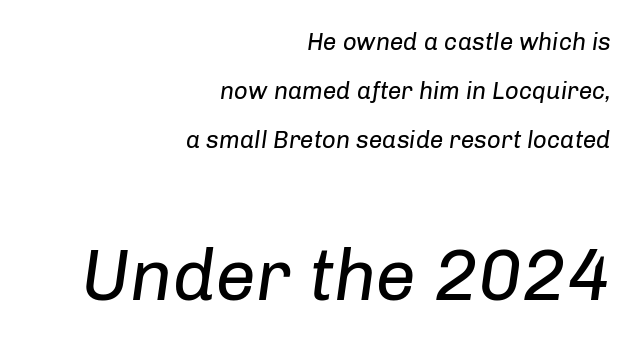
The image shows 72 px regular-weight type, italic (leaning right); set right-aligned, loose line spacing (2.05x), normal letter spacing, not underlined; the second (bottom) block is 3.0x larger; low stroke contrast and a medium x-height.
